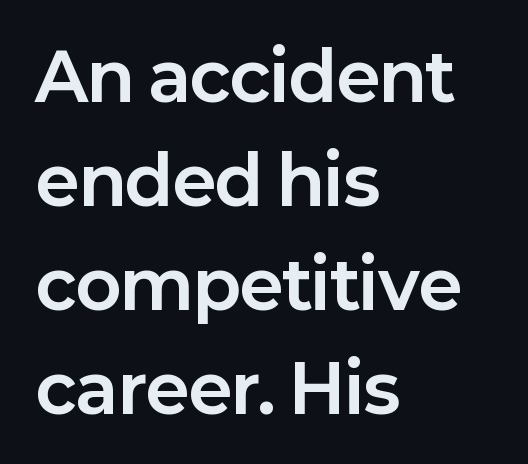
{"serif": "no", "italic": "no", "bold": "yes", "weight": "bold", "width": "normal", "stroke_contrast": "low", "x_height": "medium", "monospaced": "no", "underline": "no", "align": "left", "line_spacing": "normal", "line_spacing_ratio": 1.55, "letter_spacing": "normal", "letter_spacing_em": 0.0, "glyph_px": 67}
